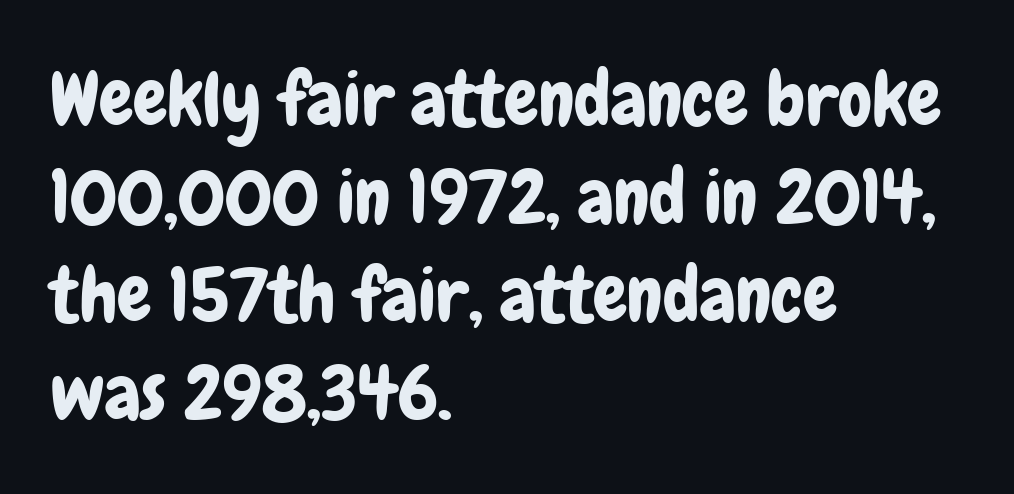
The image shows 76 px condensed sans-serif type, upright; set left-aligned, normal line spacing (1.29x), normal letter spacing, not underlined; low stroke contrast and a medium x-height.
